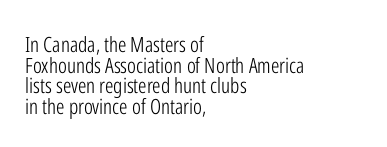
Underline: absent. Inter-character spacing is left at the font's built-in metrics. Rows of type sit shoulder to shoulder in the vertical direction. Compared with a typical body face, this is equally light or lighter still. The text block is weighted toward the left margin, trailing off unevenly rightward.
